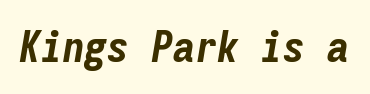
Students, this is bold: see how much ink each stroke carries. Observe the ordinary spacing: letters are neighbours, not strangers. This sample has the even, mechanical cadence of fixed-width lettering. Yep, that's italic — everything's leaning.
